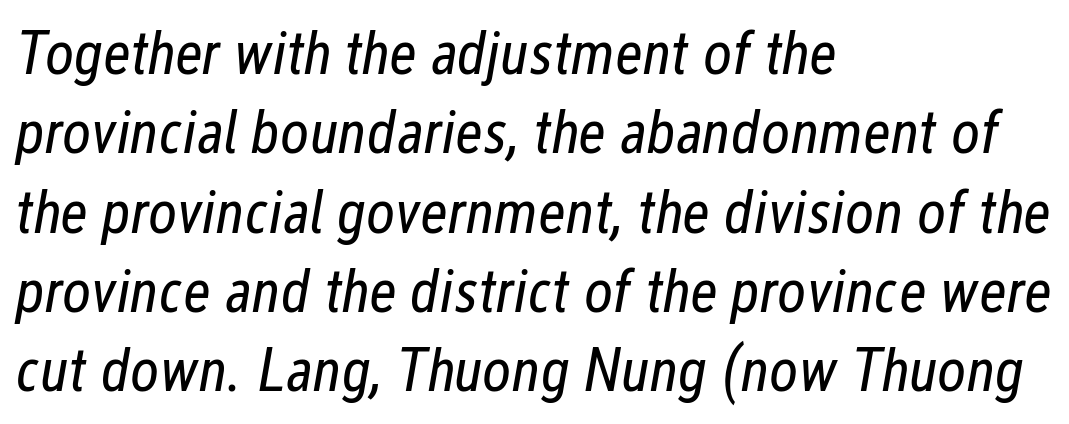
Slant detected: the letters are inclined. Is the type heavy? It reads as light-to-regular instead. The typesetter chose a ragged-right arrangement here. Does the leading feel generous? No, just average. Only glyphs here, with clear space below each row.
